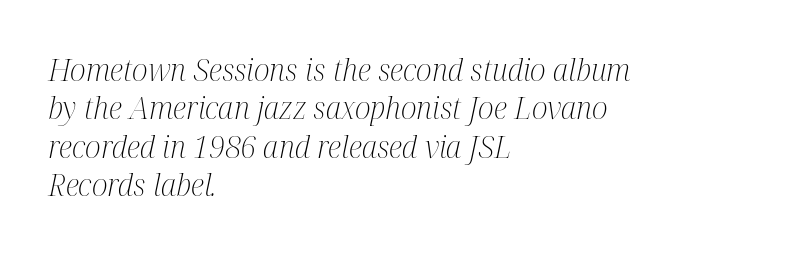
{"serif": "yes", "italic": "yes", "lean": "right", "slant_degrees": 12, "bold": "no", "weight": "light", "width": "condensed", "stroke_contrast": "medium", "x_height": "medium", "monospaced": "no", "underline": "no", "align": "left", "line_spacing": "normal", "line_spacing_ratio": 1.28, "letter_spacing": "normal", "letter_spacing_em": 0.0, "glyph_px": 30}
